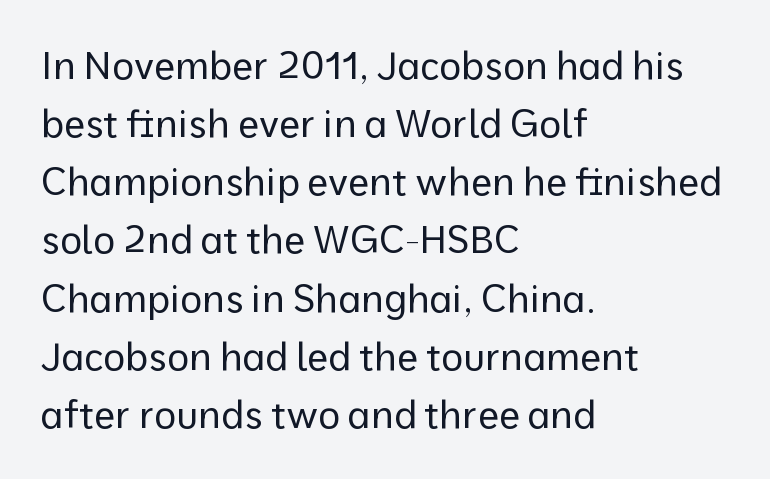
Q: Is the text bold? A: No.
Q: Is the text italic (slanted)? A: No, it is upright.
Q: Is the typeface a serif or a sans-serif typeface? A: Sans-serif.
Q: Is the text underlined? A: No.
Q: How is the paragraph aligned? A: Left-aligned.
Q: Is the spacing between letters normal or unusually wide? A: Normal.
Q: Is the spacing between lines tight, normal or loose? A: Normal.
Q: Width (condensed, normal, or wide)? A: Normal.
Q: Stroke contrast? A: Low.
Q: x-height? A: Medium.
Q: Monospaced? A: No.
